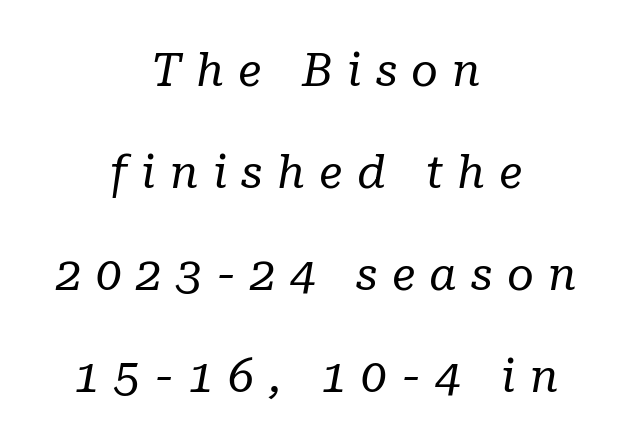
Q: Is the text bold? A: No.
Q: Is the text italic (slanted)? A: Yes, it leans right by about 10 degrees.
Q: Is the typeface a serif or a sans-serif typeface? A: Serif.
Q: Is the text underlined? A: No.
Q: How is the paragraph aligned? A: Centered.
Q: Is the spacing between letters normal or unusually wide? A: Unusually wide.
Q: Is the spacing between lines tight, normal or loose? A: Loose.
Q: Width (condensed, normal, or wide)? A: Normal.
Q: Stroke contrast? A: Low.
Q: x-height? A: Medium.
Q: Monospaced? A: No.
